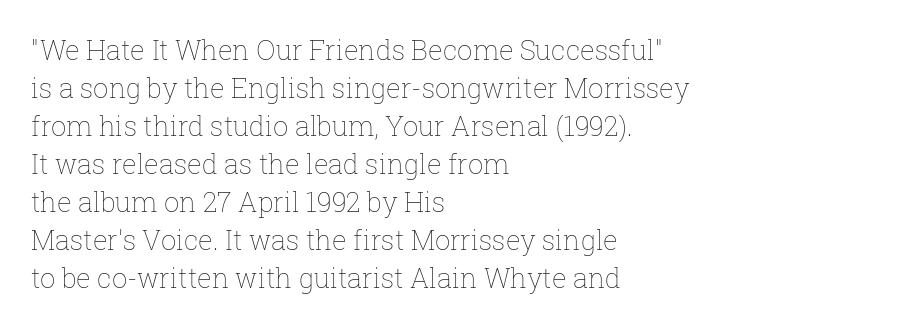
{"italic": "no", "bold": "no", "underline": "no", "align": "left", "line_spacing": "normal", "line_spacing_ratio": 1.41, "letter_spacing": "normal", "letter_spacing_em": 0.0, "glyph_px": 27}
